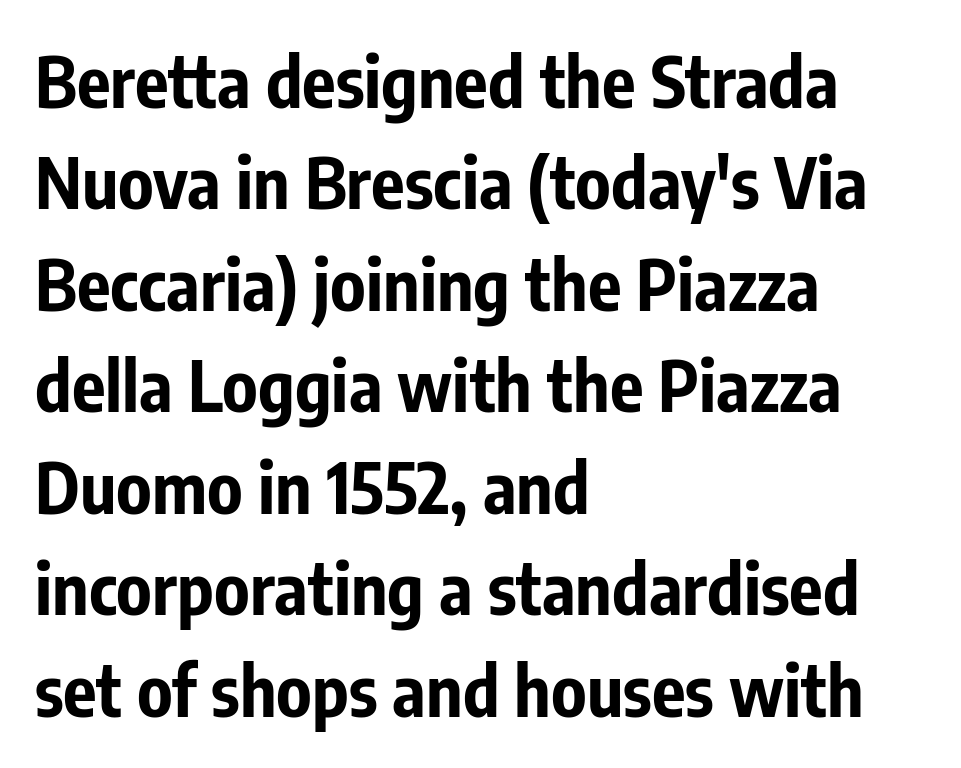
Q: Is the text bold? A: Yes.
Q: Is the text italic (slanted)? A: No, it is upright.
Q: Is the typeface a serif or a sans-serif typeface? A: Sans-serif.
Q: Is the text underlined? A: No.
Q: How is the paragraph aligned? A: Left-aligned.
Q: Is the spacing between letters normal or unusually wide? A: Normal.
Q: Is the spacing between lines tight, normal or loose? A: Normal.
Q: Width (condensed, normal, or wide)? A: Condensed.
Q: Stroke contrast? A: Low.
Q: x-height? A: Medium.
Q: Monospaced? A: No.
